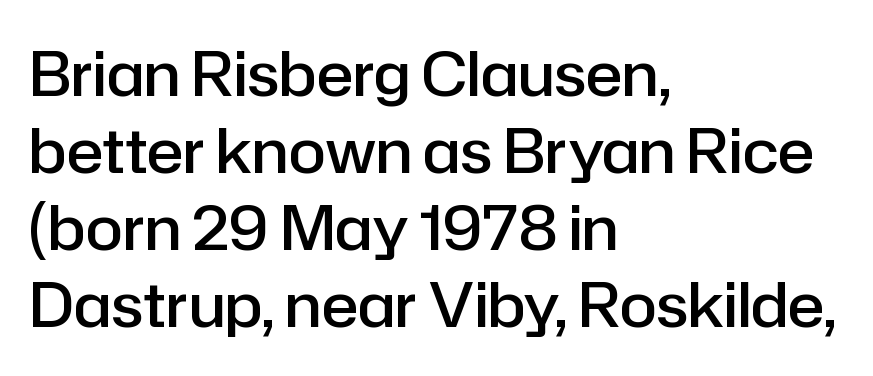
On the weight axis this lands at semibold, roughly 600. The passage shown is typed in a proportional face where columns would drift. The leading is moderate, giving the passage an even texture. The face used here is a sans, in the tradition of grotesques and geometrics. Compared with a centered layout, this one pins lines to the left instead.
